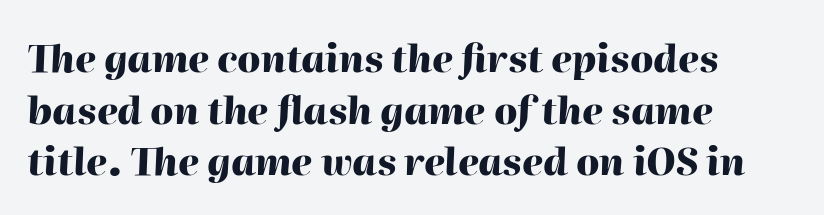
Q: Is the text bold? A: Yes.
Q: Is the text italic (slanted)? A: Yes, it leans right by about 2 degrees.
Q: Is the text underlined? A: No.
Q: How is the paragraph aligned? A: Left-aligned.
Q: Is the spacing between letters normal or unusually wide? A: Normal.
Q: Is the spacing between lines tight, normal or loose? A: Normal.
Q: Width (condensed, normal, or wide)? A: Normal.
Q: Stroke contrast? A: High.
Q: x-height? A: Medium.
Q: Monospaced? A: No.
